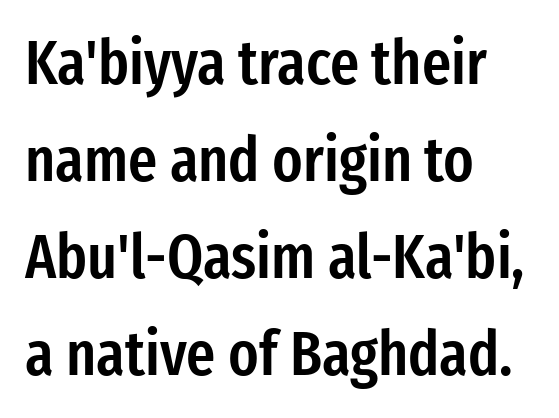
If you drew a ruler down the left edge, every line would touch it. Clear beneath every line of the passage. The glyphs have the mass of a demibold cut, below bold. The letters advance in unequal steps, a hallmark of proportional type. Regarding leading, the lines here are spaced in the standard way. There is no visible air inserted between adjacent glyphs.
